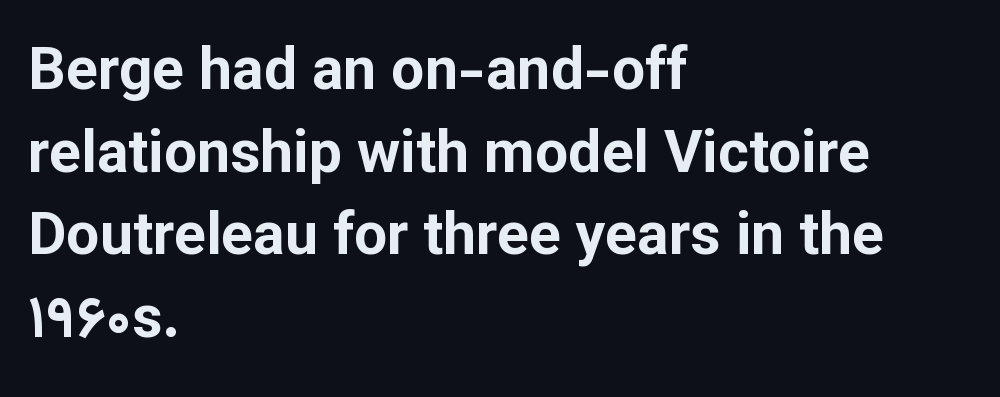
{"serif": "no", "italic": "no", "bold": "yes", "weight": "bold", "width": "normal", "stroke_contrast": "low", "x_height": "medium", "monospaced": "no", "underline": "no", "align": "left", "line_spacing": "normal", "line_spacing_ratio": 1.4, "letter_spacing": "normal", "letter_spacing_em": 0.0, "glyph_px": 59}
